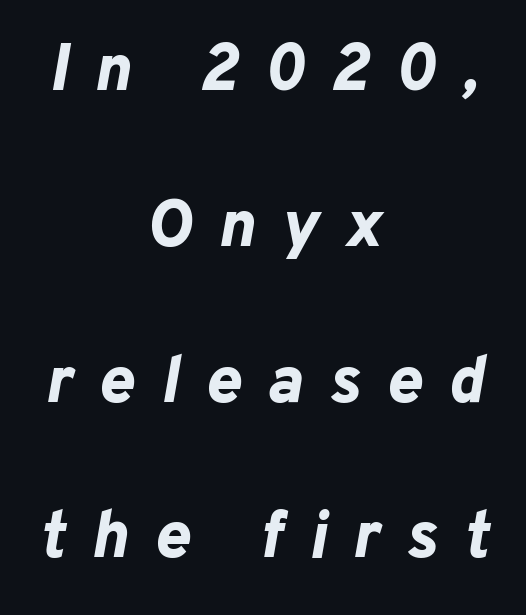
The image shows 66 px bold type, italic (leaning right); set centered, loose line spacing (2.36x), unusually wide letter spacing (+0.4 em), not underlined; low stroke contrast and a medium x-height.
